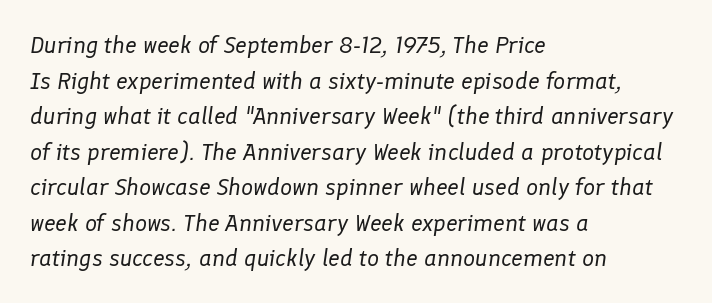
{"italic": "yes", "lean": "right", "slant_degrees": 8, "bold": "no", "underline": "no", "align": "left", "line_spacing": "normal", "line_spacing_ratio": 1.48, "letter_spacing": "normal", "letter_spacing_em": 0.0, "glyph_px": 24}
